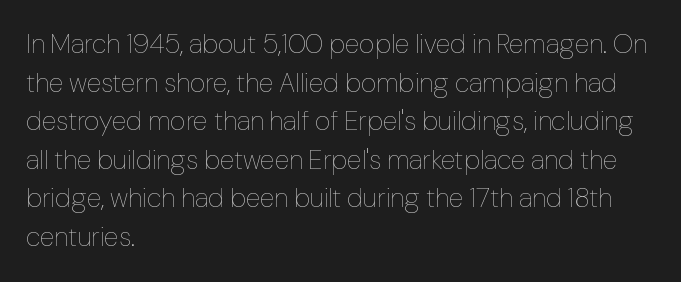
Q: Is the text bold? A: No.
Q: Is the text italic (slanted)? A: No, it is upright.
Q: Is the text underlined? A: No.
Q: How is the paragraph aligned? A: Left-aligned.
Q: Is the spacing between letters normal or unusually wide? A: Normal.
Q: Is the spacing between lines tight, normal or loose? A: Normal.
